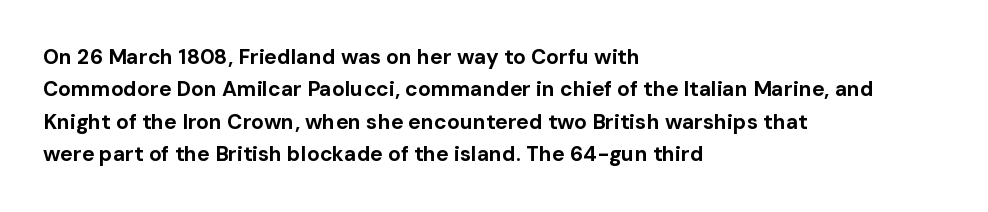
The image shows 21 px bold type, upright; set left-aligned, normal line spacing (1.54x), normal letter spacing, not underlined.
